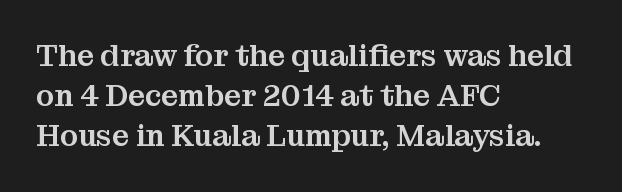
{"serif": "yes", "italic": "no", "width": "normal", "stroke_contrast": "medium", "x_height": "medium", "monospaced": "no", "underline": "no", "align": "left", "line_spacing": "normal", "line_spacing_ratio": 1.34, "letter_spacing": "normal", "letter_spacing_em": 0.0, "glyph_px": 30}
